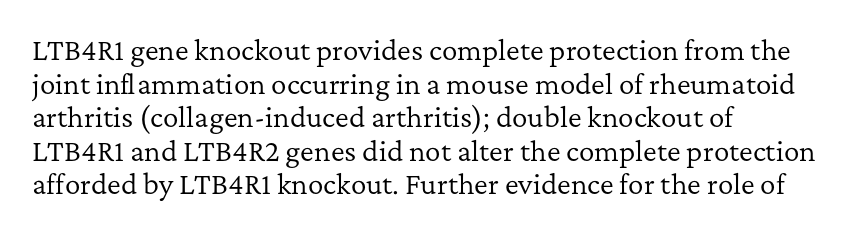
{"italic": "no", "bold": "no", "underline": "no", "align": "left", "line_spacing": "normal", "line_spacing_ratio": 1.29, "letter_spacing": "normal", "letter_spacing_em": 0.0, "glyph_px": 26}
